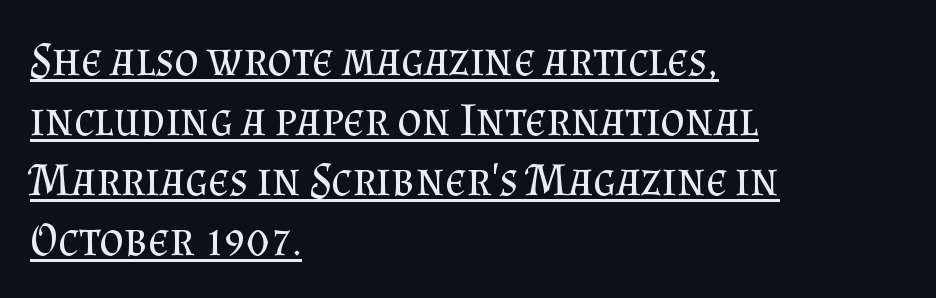
The image shows 47 px regular-weight serif type, upright; set left-aligned, normal line spacing (1.28x), normal letter spacing, underlined; medium stroke contrast and a small x-height.
